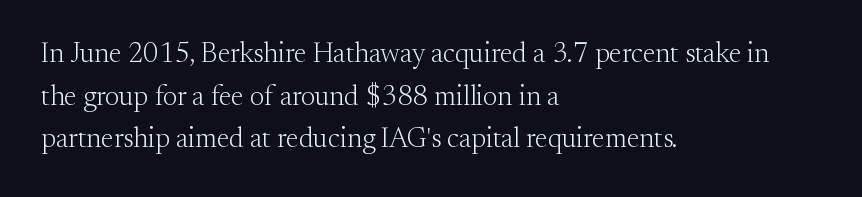
Whoever set this chose a conventional vertical rhythm. These lines are rendered in a variable-pitch font. The cut favours lightness, reaching ordinary text weight at its darkest. The ragged edge is on the right, which tells us the setting is flush left. This rendering leaves character spacing at its baseline value. Underline: absent.
